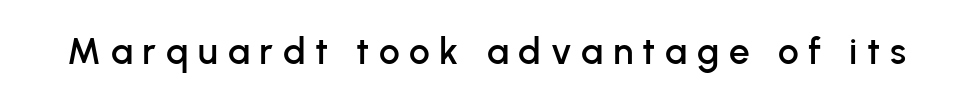
The image shows 37 px sans-serif type, upright; set unusually wide letter spacing (+0.26 em), not underlined; low stroke contrast and a medium x-height.
